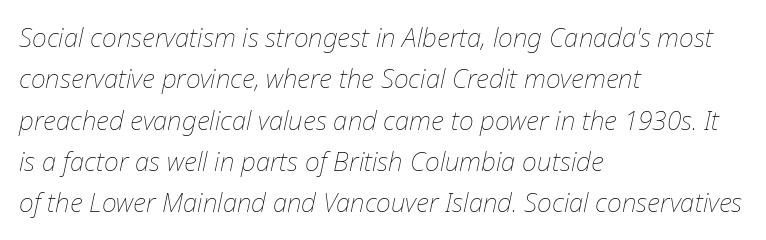
The image shows 26 px text type, italic (leaning right); set left-aligned, normal line spacing (1.59x), normal letter spacing, not underlined.
